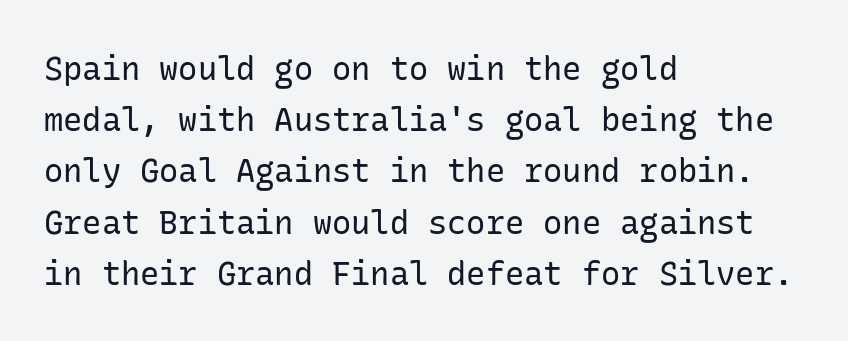
Q: Is the text bold? A: No.
Q: Is the text italic (slanted)? A: No, it is upright.
Q: Is the typeface a serif or a sans-serif typeface? A: Sans-serif.
Q: Is the text underlined? A: No.
Q: How is the paragraph aligned? A: Left-aligned.
Q: Is the spacing between letters normal or unusually wide? A: Normal.
Q: Is the spacing between lines tight, normal or loose? A: Normal.
Q: Width (condensed, normal, or wide)? A: Normal.
Q: Stroke contrast? A: Low.
Q: x-height? A: Medium.
